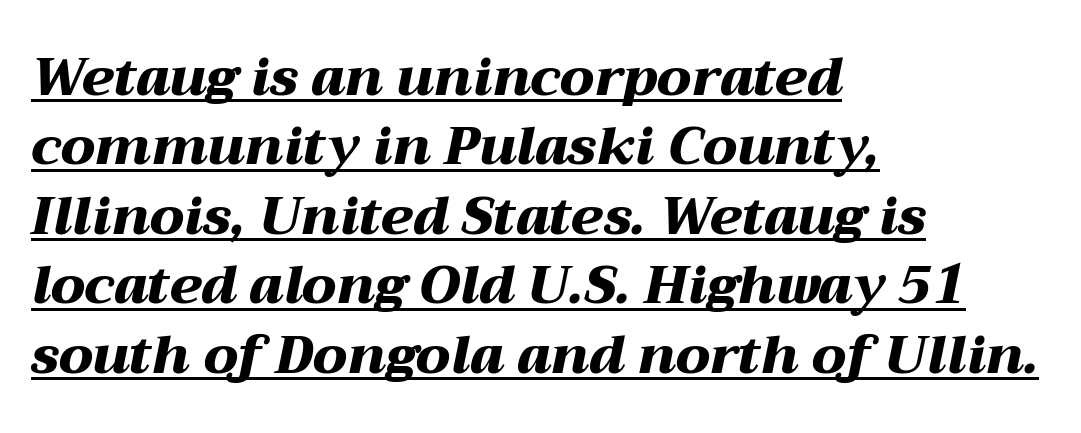
Whoever set this chose a conventional vertical rhythm. Is the type slanted? Yes — the strokes lean at a clear angle. Notice how a bar underscores the lettering throughout. A student would call this left alignment; a typographer would say flush left, rag right. There is no visible air inserted between adjacent glyphs. The passage shown is emphatically bold.
